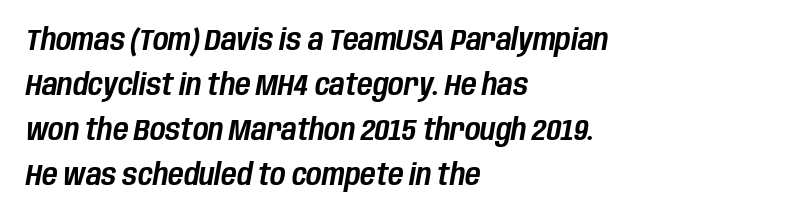
{"italic": "yes", "lean": "right", "slant_degrees": 10, "width": "condensed", "stroke_contrast": "low", "x_height": "large", "monospaced": "no", "underline": "no", "align": "left", "line_spacing": "normal", "line_spacing_ratio": 1.5, "letter_spacing": "normal", "letter_spacing_em": 0.0, "glyph_px": 30}
